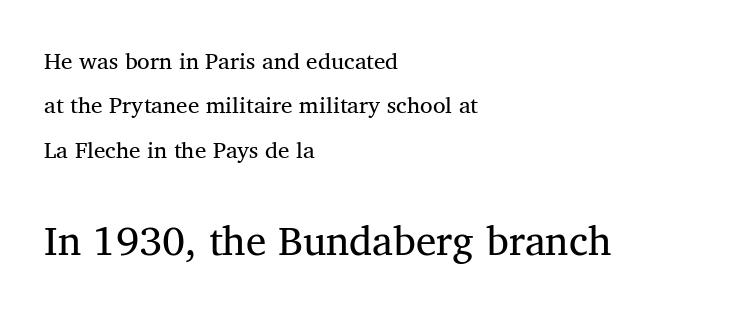
{"serif": "yes", "italic": "no", "bold": "no", "weight": "regular", "width": "normal", "stroke_contrast": "medium", "x_height": "medium", "monospaced": "no", "underline": "no", "align": "left", "line_spacing": "loose", "line_spacing_ratio": 1.93, "letter_spacing": "normal", "letter_spacing_em": 0.0, "larger_block": "second", "size_ratio": 1.78, "glyph_px": 41}
